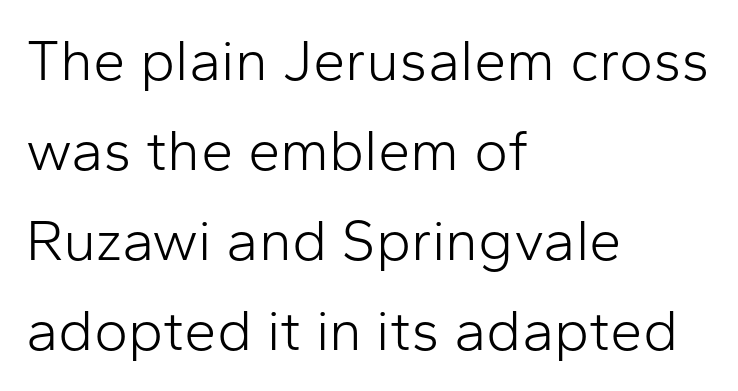
The image shows 58 px light sans-serif type, upright; set left-aligned, normal line spacing (1.55x), normal letter spacing, not underlined; low stroke contrast and a medium x-height.
